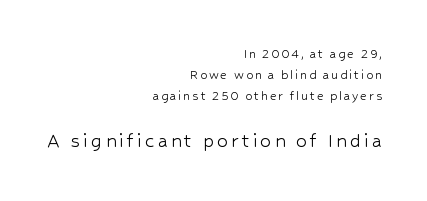
Q: Is the text bold? A: No.
Q: Is the text italic (slanted)? A: No, it is upright.
Q: Is the text underlined? A: No.
Q: How is the paragraph aligned? A: Right-aligned.
Q: Is the spacing between lines tight, normal or loose? A: Normal.
Q: Which block of text is set in a larger size, the first (top) or the second (bottom)? A: The second (bottom) one.
